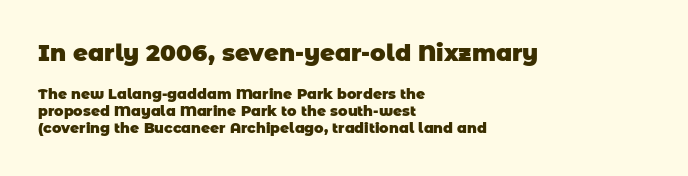
The image shows 23 px bold type; set left-aligned, line spacing 1.23x, normal letter spacing, not underlined; the first (top) block is 1.64x larger.
